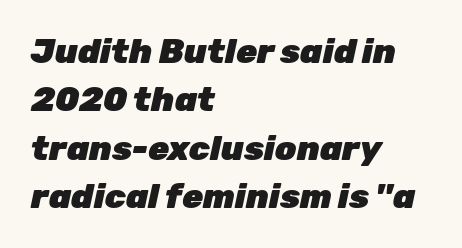
Anything drawn beneath the words? Only blank space. The text block is weighted toward the left margin, trailing off unevenly rightward. The font is running at its bold setting. Spacing verdict: proportional, widths tailored to each character.
